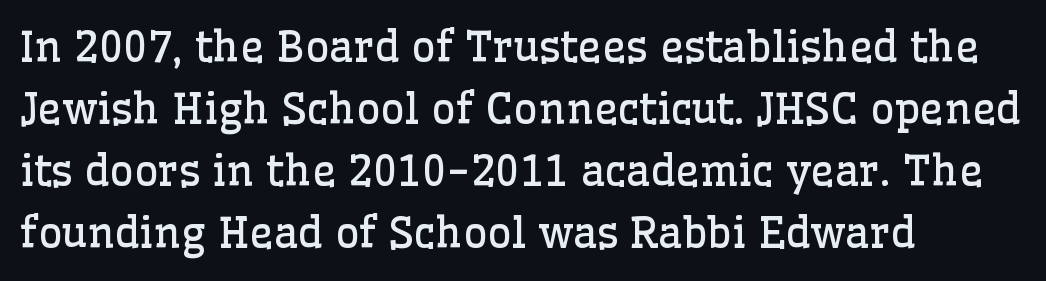
The image shows 42 px regular-weight serif type, upright; set left-aligned, normal line spacing (1.48x), normal letter spacing, not underlined; low stroke contrast and a medium x-height.
